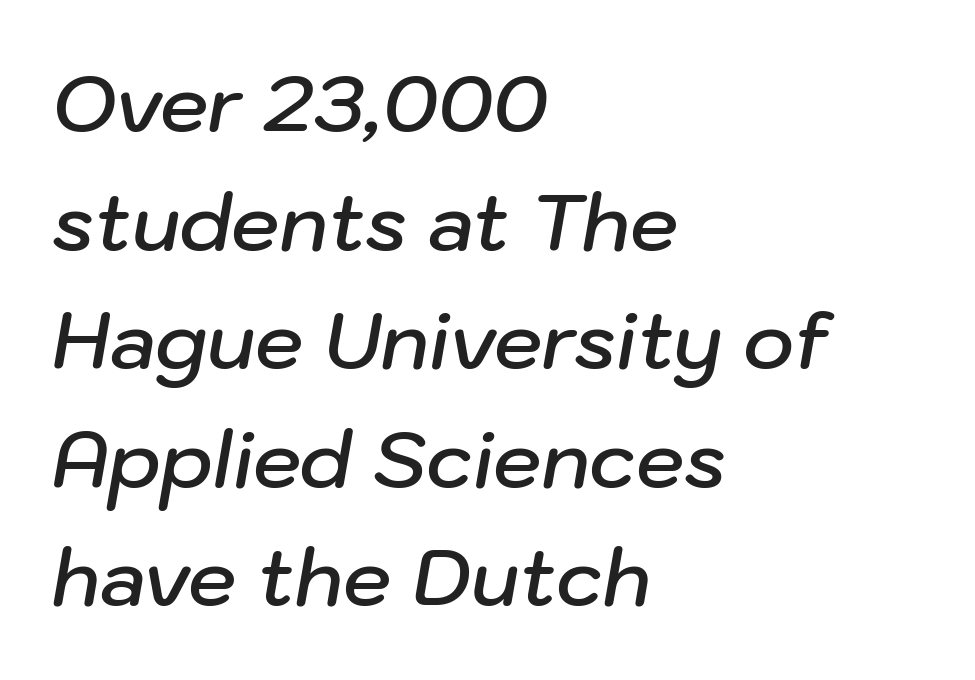
Each row of text sits above clean, open space. The passage shown leans; its letterforms are oblique. This sample has the flowing, uneven cadence of proportional lettering. The rendering uses a semibold face; strokes are thickened but not to full bold. Horizontal bands of white between lines are of average thickness.
